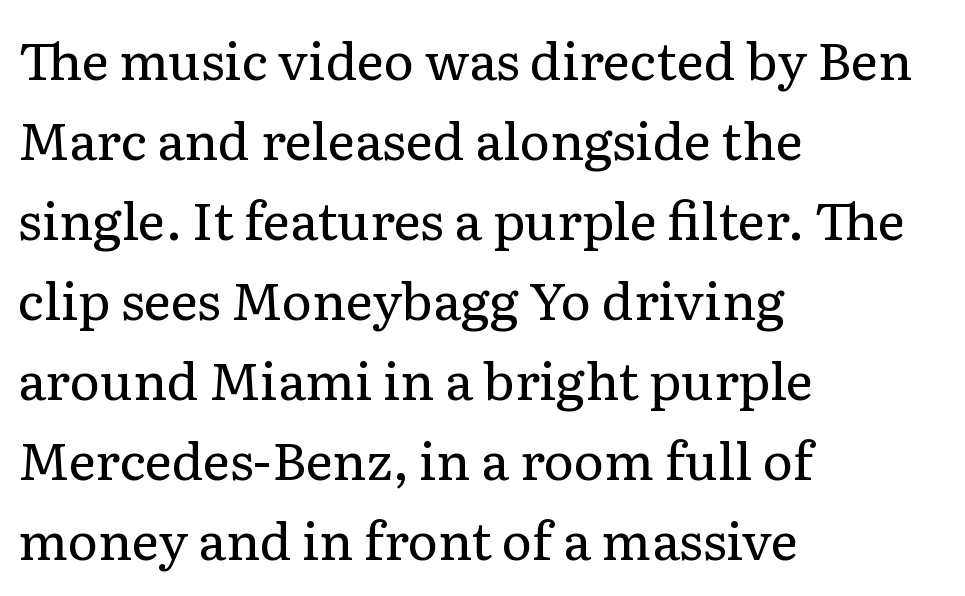
The image shows 52 px regular-weight serif type, upright; set left-aligned, normal line spacing (1.54x), normal letter spacing, not underlined; low stroke contrast and a medium x-height.
